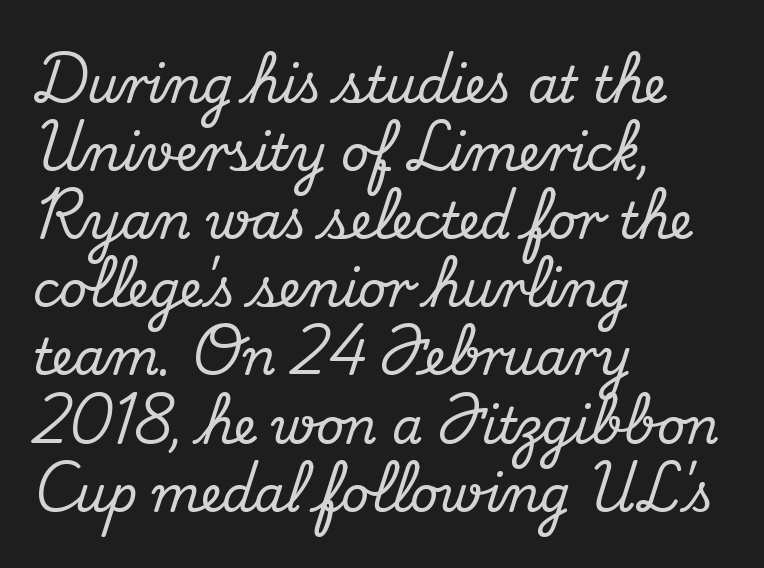
Default kerning and tracking; the words read as compact shapes. Letterform terminals end in serifs throughout the passage. The gap between lines stays unmarked. Note the varied advance widths — an 'i' is clearly narrower than an 'm'. Vertical spacing — default.
